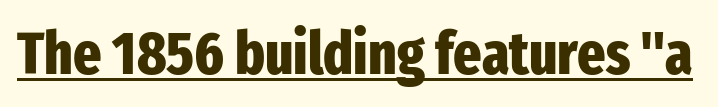
If you drew a line through each stem, it would be perfectly vertical. Stroke thickness is high; the sample reads as a true bold. The specimen includes a rule beneath the text block's lines. Type style note: lacks serifs. The face used here is proportionally spaced, like ordinary book or web type.
